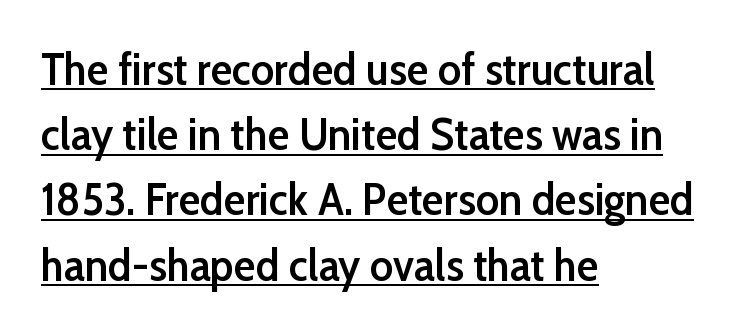
Q: Is the text bold? A: Semi-bold.
Q: Is the text italic (slanted)? A: No, it is upright.
Q: Is the typeface a serif or a sans-serif typeface? A: Sans-serif.
Q: Is the text underlined? A: Yes.
Q: How is the paragraph aligned? A: Left-aligned.
Q: Is the spacing between letters normal or unusually wide? A: Normal.
Q: Is the spacing between lines tight, normal or loose? A: Normal.
Q: Width (condensed, normal, or wide)? A: Normal.
Q: Stroke contrast? A: Low.
Q: x-height? A: Medium.
Q: Monospaced? A: No.
